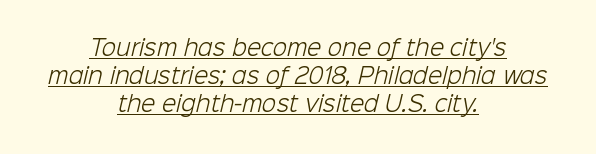
{"bold": "no", "underline": "yes", "align": "center", "line_spacing": "normal", "line_spacing_ratio": 1.33, "letter_spacing": "normal", "letter_spacing_em": 0.0, "glyph_px": 21}
